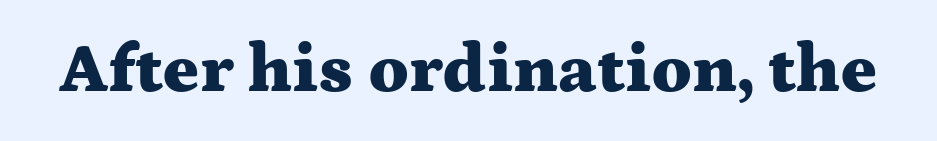
Q: Is the text bold? A: Yes.
Q: Is the text italic (slanted)? A: No, it is upright.
Q: Is the typeface a serif or a sans-serif typeface? A: Serif.
Q: Is the text underlined? A: No.
Q: Is the spacing between letters normal or unusually wide? A: Normal.
Q: Width (condensed, normal, or wide)? A: Wide.
Q: Stroke contrast? A: Medium.
Q: x-height? A: Medium.
Q: Monospaced? A: No.
